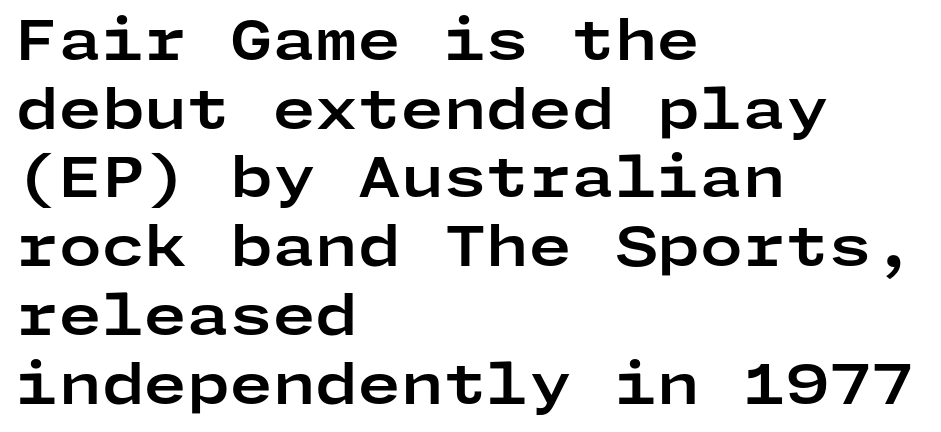
Q: Is the text bold? A: Yes.
Q: Is the text italic (slanted)? A: No, it is upright.
Q: Is the typeface a serif or a sans-serif typeface? A: Sans-serif.
Q: Is the text underlined? A: No.
Q: How is the paragraph aligned? A: Left-aligned.
Q: Is the spacing between letters normal or unusually wide? A: Normal.
Q: Is the spacing between lines tight, normal or loose? A: Normal.
Q: Width (condensed, normal, or wide)? A: Wide.
Q: Stroke contrast? A: Low.
Q: x-height? A: Medium.
